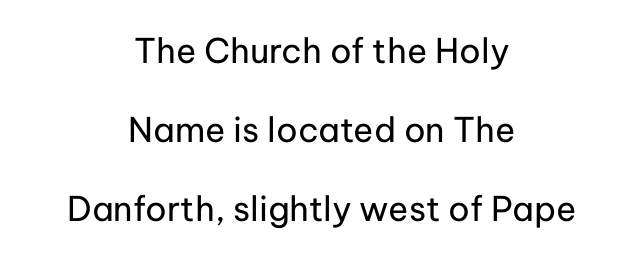
The weight would be labelled regular, book, light, or lighter still. These lines stack symmetrically, like a column narrowing and widening about its center. The type family on display is of the sans-serif kind. Descenders hang freely into open space.
